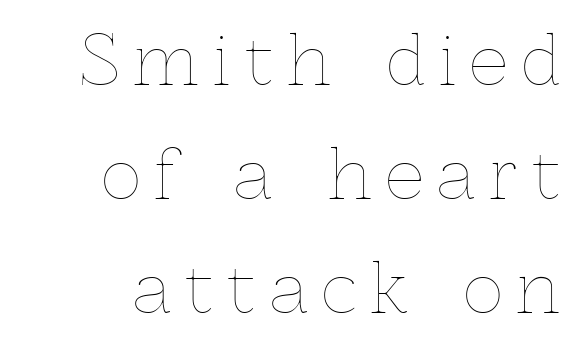
Q: Is the text bold? A: No.
Q: Is the text italic (slanted)? A: No, it is upright.
Q: Is the text underlined? A: No.
Q: How is the paragraph aligned? A: Right-aligned.
Q: Is the spacing between letters normal or unusually wide? A: Unusually wide.
Q: Is the spacing between lines tight, normal or loose? A: Normal.
Q: Width (condensed, normal, or wide)? A: Normal.
Q: x-height? A: Medium.
Q: Monospaced? A: No.
